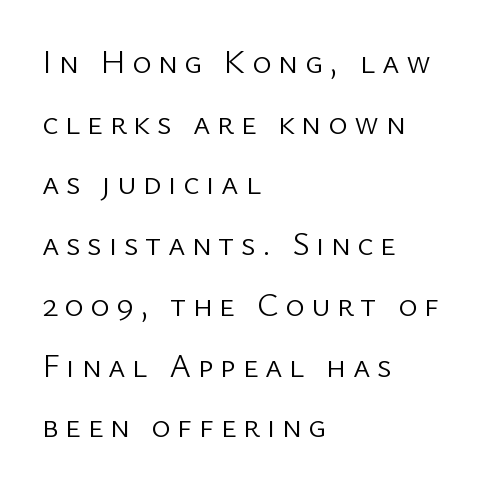
Proportional: the letters do not fall into vertical columns. The tracking jumps out immediately: characters are airy and widely separated. Nobody drew a line under any word here. Letters have the restrained weight of plain body copy at most. This rendering uses left alignment, leaving the right contour irregular. A typesetter would mark this as roman, not italic.
